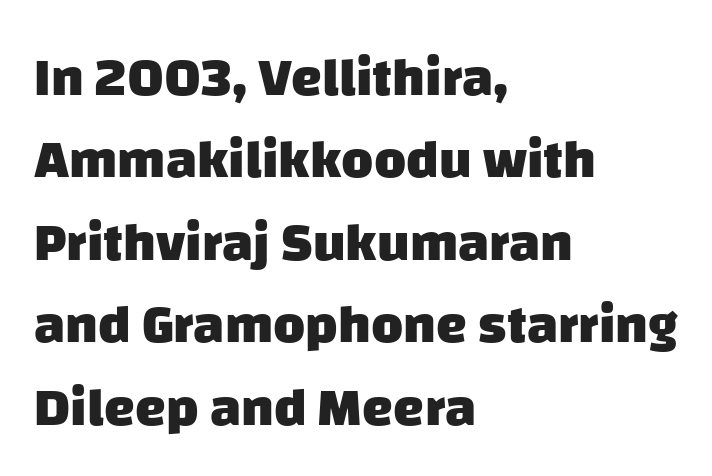
Q: Is the text bold? A: Yes.
Q: Is the typeface a serif or a sans-serif typeface? A: Sans-serif.
Q: Is the text underlined? A: No.
Q: How is the paragraph aligned? A: Left-aligned.
Q: Is the spacing between letters normal or unusually wide? A: Normal.
Q: Is the spacing between lines tight, normal or loose? A: Normal.
Q: Width (condensed, normal, or wide)? A: Normal.
Q: Stroke contrast? A: Low.
Q: x-height? A: Large.
Q: Monospaced? A: No.
